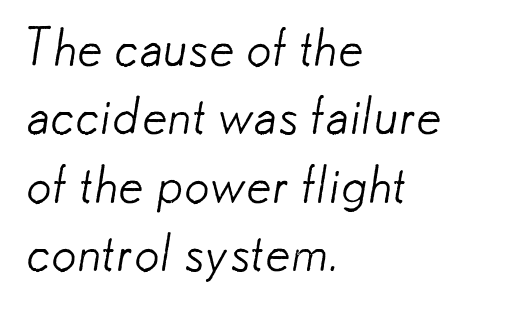
Q: Is the text bold? A: No.
Q: Is the typeface a serif or a sans-serif typeface? A: Sans-serif.
Q: Is the text underlined? A: No.
Q: How is the paragraph aligned? A: Left-aligned.
Q: Is the spacing between letters normal or unusually wide? A: Normal.
Q: Is the spacing between lines tight, normal or loose? A: Normal.
Q: Width (condensed, normal, or wide)? A: Normal.
Q: Stroke contrast? A: Low.
Q: x-height? A: Small.
Q: Monospaced? A: No.
